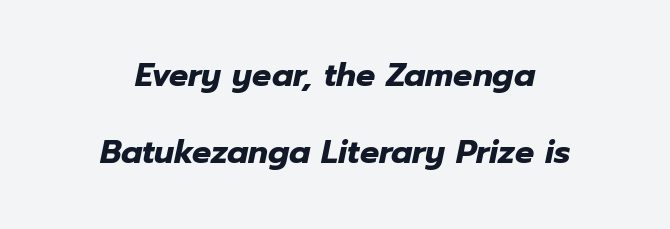
What's the leading like? Stretched, with rows far apart. The letters advance in unequal steps, a hallmark of proportional type. On the weight axis this lands at bold, roughly 700. Words float on clear page, feet unadorned.
